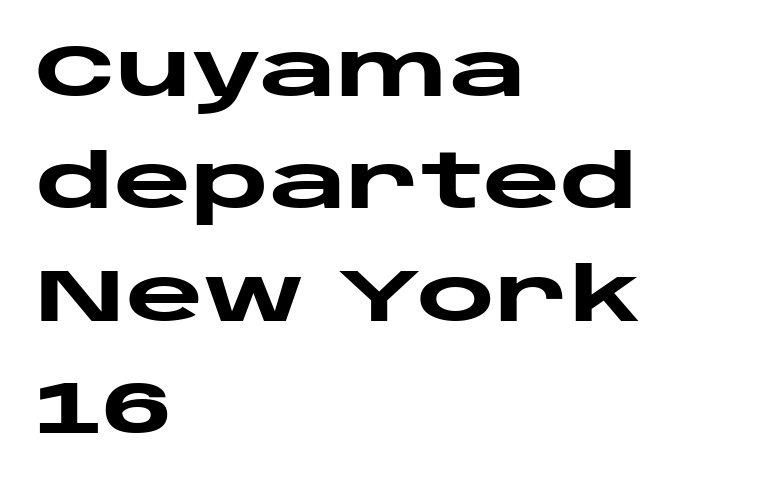
{"serif": "no", "italic": "no", "bold": "yes", "weight": "heavy", "width": "wide", "stroke_contrast": "low", "x_height": "large", "monospaced": "no", "underline": "no", "align": "left", "line_spacing": "normal", "line_spacing_ratio": 1.5, "letter_spacing": "normal", "letter_spacing_em": 0.0, "glyph_px": 75}
